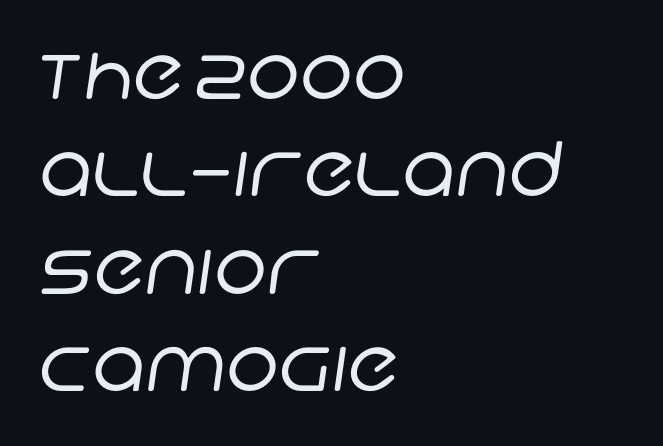
{"serif": "no", "bold": "no", "weight": "regular", "width": "normal", "stroke_contrast": "low", "x_height": "large", "monospaced": "no", "underline": "no", "align": "left", "line_spacing": "normal", "line_spacing_ratio": 1.3, "letter_spacing": "normal", "letter_spacing_em": 0.0, "glyph_px": 75}
